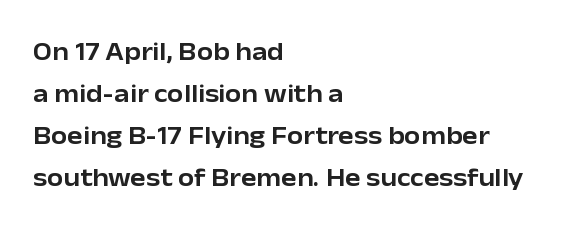
{"italic": "no", "underline": "no", "align": "left", "line_spacing": "normal", "line_spacing_ratio": 1.61, "letter_spacing": "normal", "letter_spacing_em": 0.0, "glyph_px": 26}
